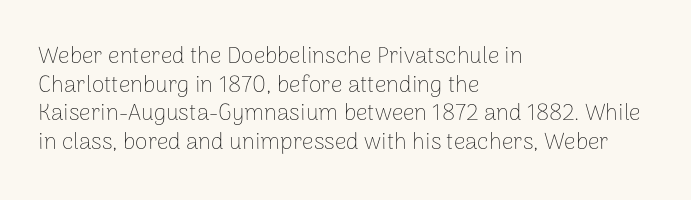
The image shows 23 px text type, upright; set left-aligned, line spacing 1.24x, normal letter spacing, not underlined.
